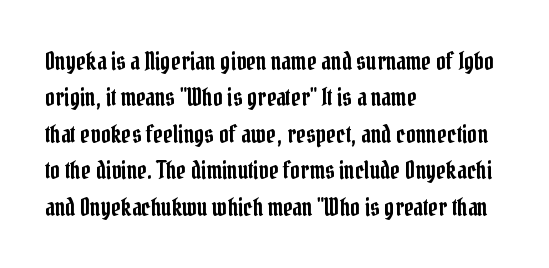
A normal amount of white space separates one row of letters from the next. Is there any slant? The stems are plumb. Nobody touched the tracking dial on this one. Quick note: underline off.
